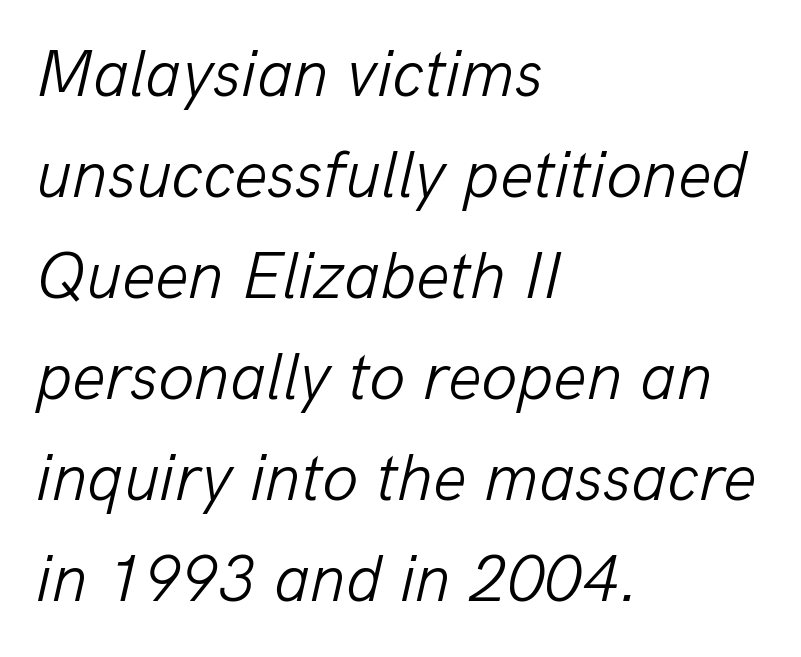
Caption: face not bold, strokes unweighted. Does the lettering tilt? It does — this is italic. Only glyphs here, with clear space below each row. Reading down the column, the eye jumps a familiar distance to each next line.
